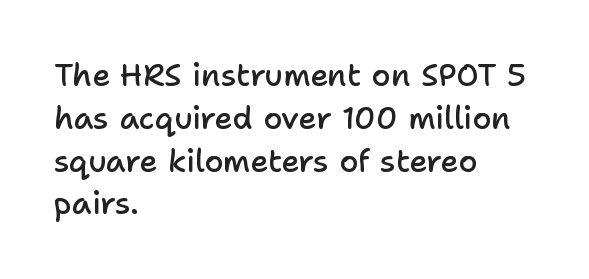
The image shows 31 px semibold sans-serif type, upright; set left-aligned, normal line spacing (1.38x), normal letter spacing, not underlined; low stroke contrast and a medium x-height.
